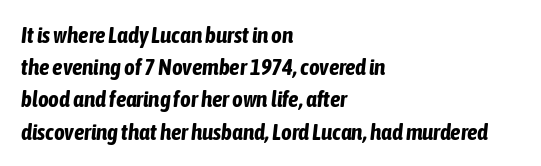
Whoever set this chose a conventional vertical rhythm. Words appear dense and cohesive because spacing is normal. What weight is shown? A full bold with thick strokes. A student would call this left alignment; a typographer would say flush left, rag right. Letters rest on an invisible, unmarked baseline. Compared with ordinary roman type, these characters are visibly tilted.
